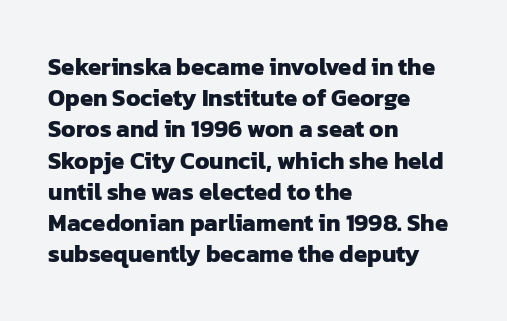
The image shows 24 px bold type; set left-aligned, normal line spacing (1.3x), normal letter spacing, not underlined.
